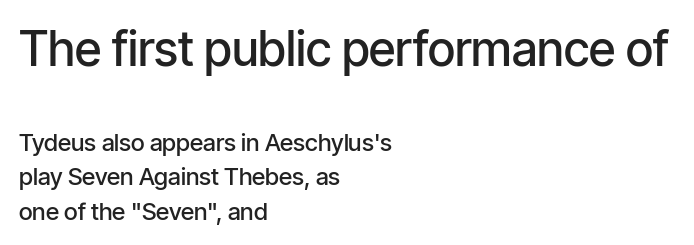
The image shows 48 px semibold, condensed sans-serif type, upright; set left-aligned, normal line spacing (1.44x), normal letter spacing, not underlined; the first (top) block is 2.0x larger; low stroke contrast and a medium x-height.
